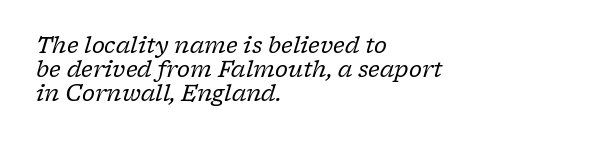
This rendering leaves character spacing at its baseline value. The passage is arranged the way most books set body copy — flush left. The rendering applies a slant to the glyphs. How would I describe the line gaps? Narrow and economical. Summary of weight: not heavy and not bold.
